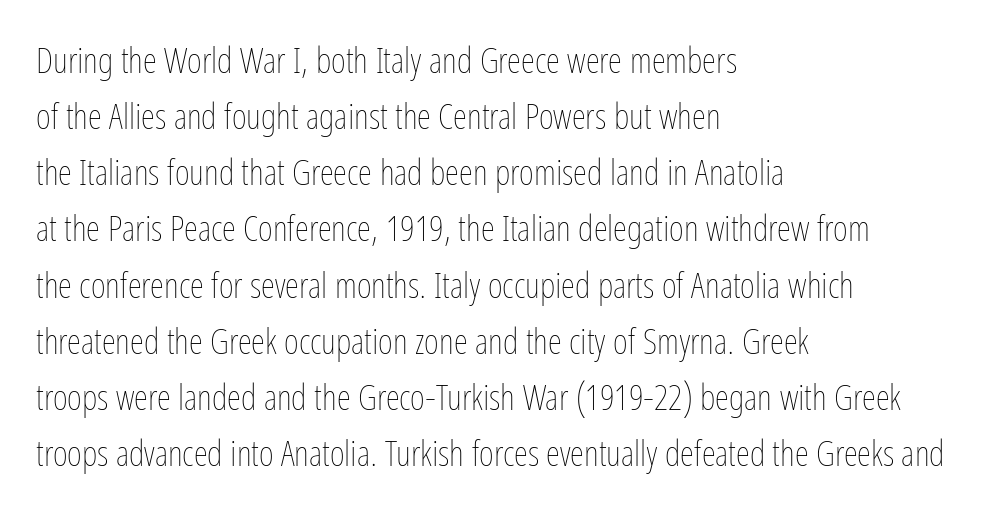
Heaviness? Minimal to ordinary, like unemphasized prose. These lines were composed using upright roman letters. Compared with typical paragraphs, the rows here are spaced about the same. Underlining? Definitely not there. Think of a printed novel: that variable character pitch is what you see here. Notice how the passage keeps a crisp vertical edge on the left only.
